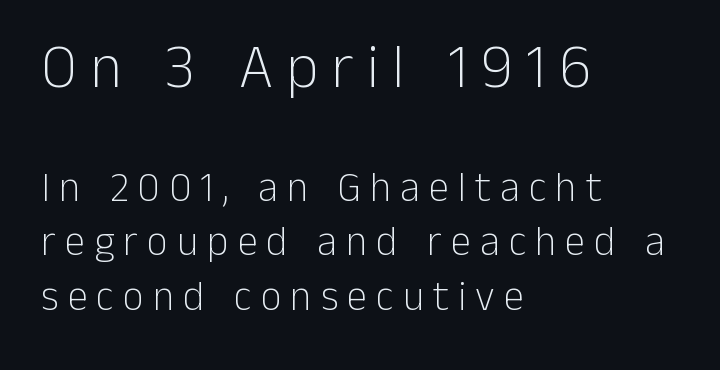
The image shows 61 px light sans-serif type, upright; set left-aligned, normal line spacing (1.32x), unusually wide letter spacing (+0.22 em), not underlined; the first (top) block is 1.49x larger; low stroke contrast and a medium x-height.
